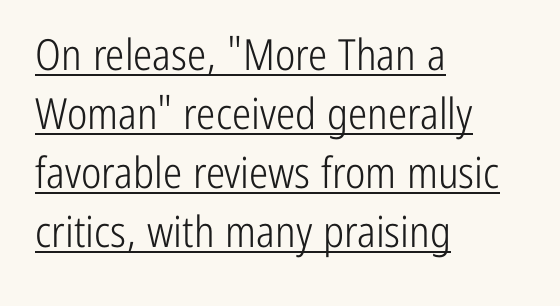
{"serif": "no", "italic": "no", "bold": "no", "weight": "light", "width": "condensed", "stroke_contrast": "low", "x_height": "medium", "monospaced": "no", "underline": "yes", "align": "left", "line_spacing": "normal", "line_spacing_ratio": 1.37, "letter_spacing": "normal", "letter_spacing_em": 0.0, "glyph_px": 43}
